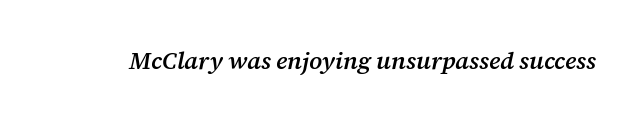
{"italic": "yes", "lean": "right", "slant_degrees": 12, "bold": "semi", "underline": "no", "letter_spacing": "normal", "letter_spacing_em": 0.0, "glyph_px": 24}
